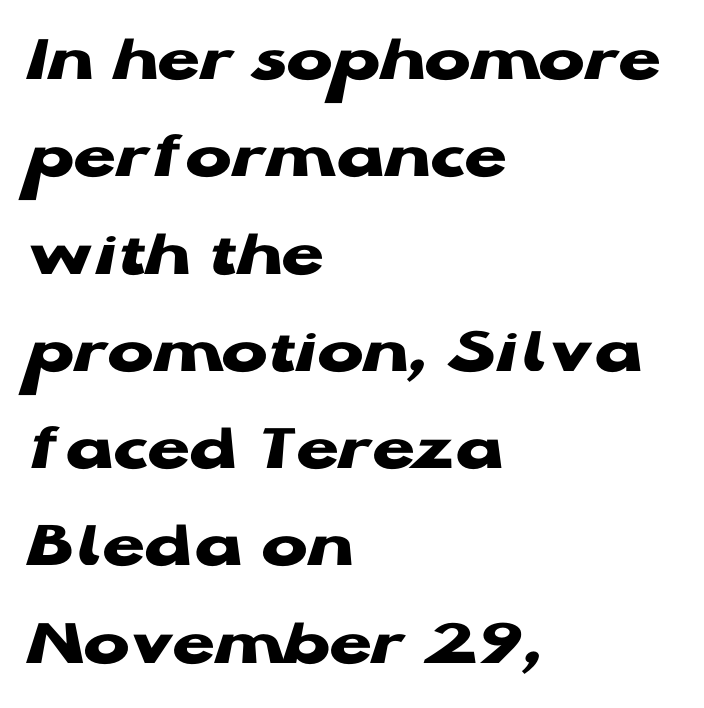
{"serif": "no", "italic": "no", "bold": "yes", "weight": "heavy", "width": "wide", "stroke_contrast": "low", "x_height": "medium", "monospaced": "no", "underline": "no", "align": "left", "line_spacing": "normal", "line_spacing_ratio": 1.41, "letter_spacing": "normal", "letter_spacing_em": 0.0, "glyph_px": 69}
